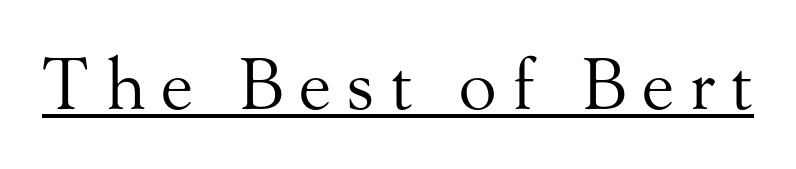
{"serif": "yes", "italic": "no", "bold": "no", "weight": "regular", "width": "normal", "stroke_contrast": "medium", "x_height": "small", "monospaced": "no", "underline": "yes", "letter_spacing": "wide", "letter_spacing_em": 0.22, "glyph_px": 70}
